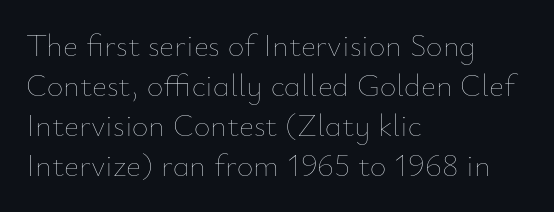
The type is set solid horizontally, with unmodified tracking. Do the characters align in a grid? No, the font is proportional. Lines of text with bare space underneath. Stems here are at most as thick as an everyday book face.
